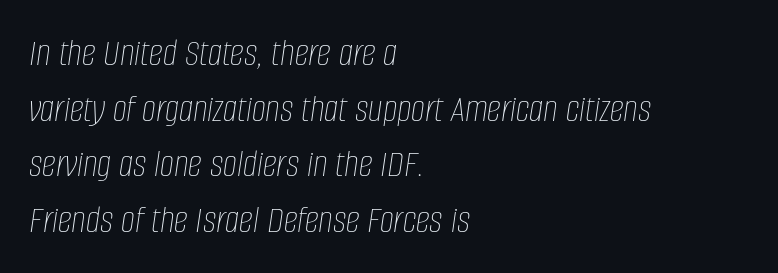
The passage shown is typed in a proportional face where columns would drift. Beneath every word, the page is bare. The typesetter chose a ragged-right arrangement here. No heavy texture on the line: the type isn't bold. This block has exactly the height ordinary leading produces.
